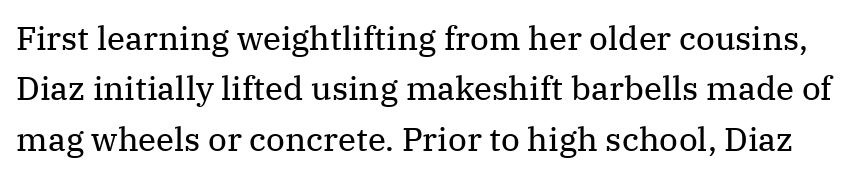
Words float on clear page, feet unadorned. Small tapered or slab feet sit at the stroke ends, so this counts as serif. Think of a printed novel: that variable character pitch is what you see here. In terms of leading, this rendering sits right in the middle. No extra ink here — the face is not bold. Does the lettering tilt? It doesn't — this is upright.
